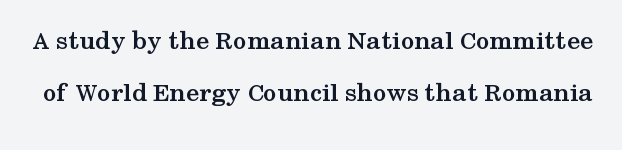
{"italic": "no", "bold": "yes", "underline": "no", "line_spacing": "loose", "line_spacing_ratio": 1.94, "letter_spacing": "normal", "letter_spacing_em": 0.0, "glyph_px": 27}
